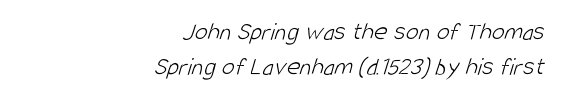
{"bold": "no", "underline": "no", "align": "right", "line_spacing": "normal", "line_spacing_ratio": 1.35, "letter_spacing": "normal", "letter_spacing_em": 0.0, "glyph_px": 26}
